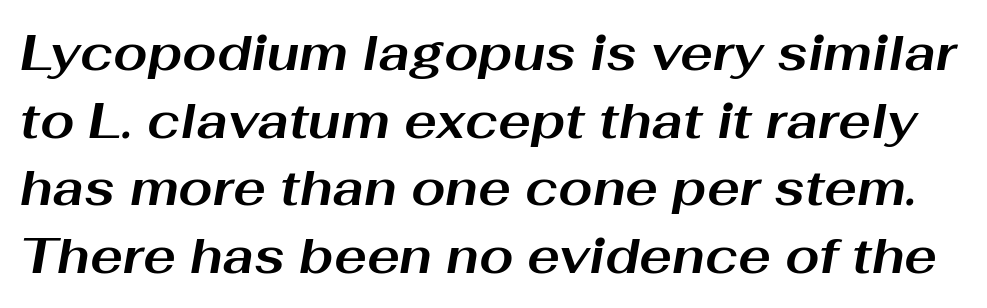
This is oblique type, the kind used for emphasis or titles. Character widths vary here, with narrow letters taking less room than wide ones. This rendering leaves character spacing at its baseline value. Regarding leading, the lines here are spaced in the standard way.
